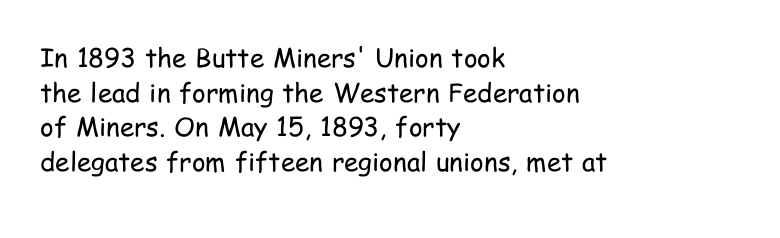
{"italic": "no", "bold": "no", "underline": "no", "align": "left", "line_spacing": "normal", "line_spacing_ratio": 1.33, "letter_spacing": "normal", "letter_spacing_em": 0.0, "glyph_px": 26}
